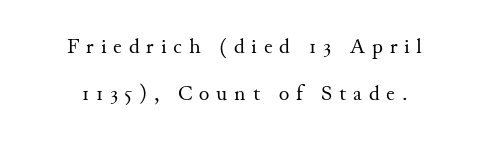
Q: Is the text bold? A: No.
Q: Is the text italic (slanted)? A: No, it is upright.
Q: Is the text underlined? A: No.
Q: How is the paragraph aligned? A: Centered.
Q: Is the spacing between letters normal or unusually wide? A: Unusually wide.
Q: Is the spacing between lines tight, normal or loose? A: Loose.
